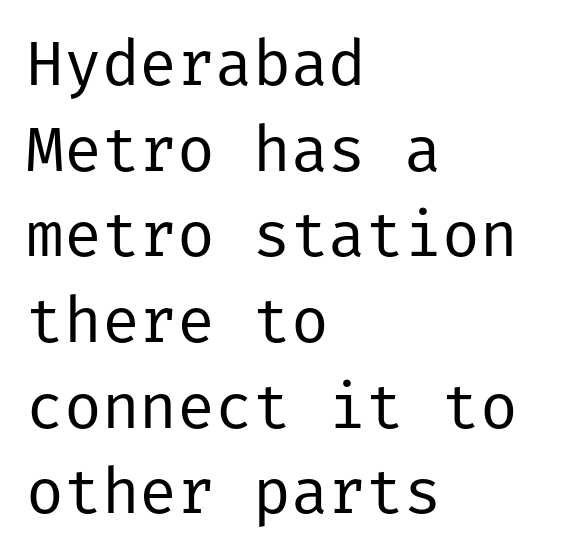
{"serif": "no", "italic": "no", "bold": "no", "weight": "regular", "width": "normal", "stroke_contrast": "low", "x_height": "medium", "underline": "no", "align": "left", "line_spacing": "normal", "line_spacing_ratio": 1.36, "letter_spacing": "normal", "letter_spacing_em": 0.0, "glyph_px": 63}
